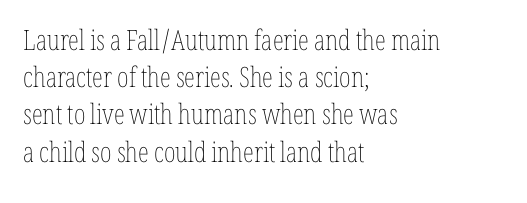
{"italic": "no", "bold": "no", "weight": "thin", "width": "condensed", "stroke_contrast": "low", "x_height": "medium", "monospaced": "no", "underline": "no", "align": "left", "line_spacing": "normal", "line_spacing_ratio": 1.33, "letter_spacing": "normal", "letter_spacing_em": 0.0, "glyph_px": 28}
